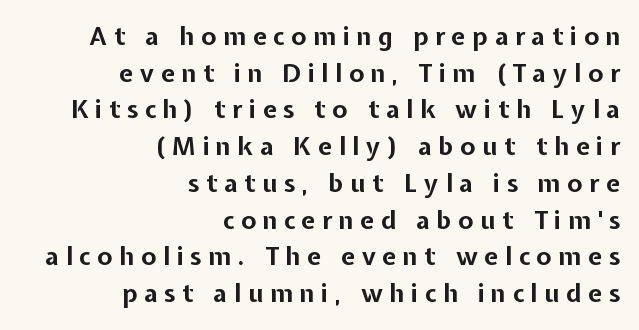
The image shows 25 px bold type, upright; set right-aligned, normal line spacing (1.47x), unusually wide letter spacing (+0.27 em), not underlined.
